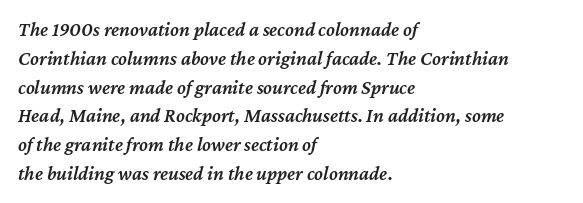
{"italic": "yes", "lean": "right", "slant_degrees": 12, "bold": "semi", "underline": "no", "align": "left", "line_spacing": "normal", "line_spacing_ratio": 1.44, "letter_spacing": "normal", "letter_spacing_em": 0.0, "glyph_px": 20}
